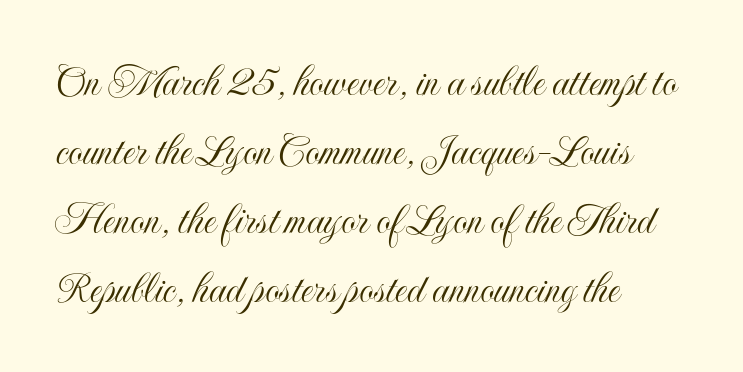
Inter-character spacing is left at the font's built-in metrics. Looks like regular typesetting: each glyph gets only the width it needs. Leading matches the norm, producing a regular column.
